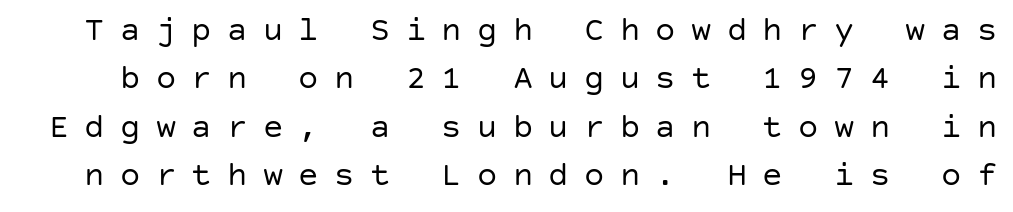
The image shows 34 px regular-weight sans-serif type, upright; set normal line spacing (1.42x), unusually wide letter spacing (+0.45 em), not underlined; low stroke contrast and a large x-height.
